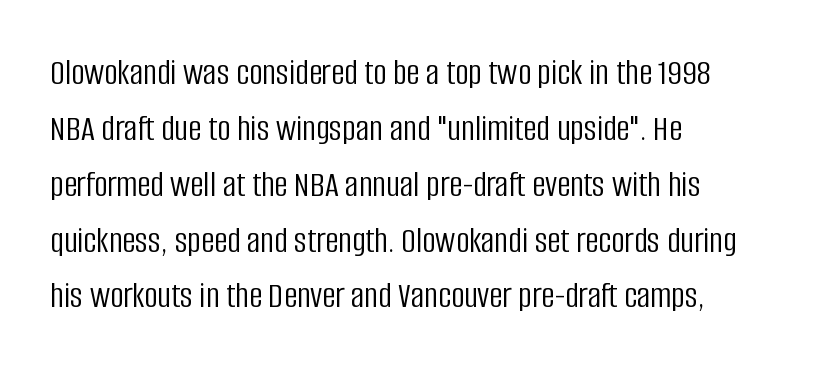
The glyphs in this specimen are sans serif. Alignment: flush left. The letterforms sit shoulder to shoulder at normal distance. The passage shown is typed in a proportional face where columns would drift. The rows are spaced the way most documents space them. The typeface has the unassuming heft of standard copy or less.
